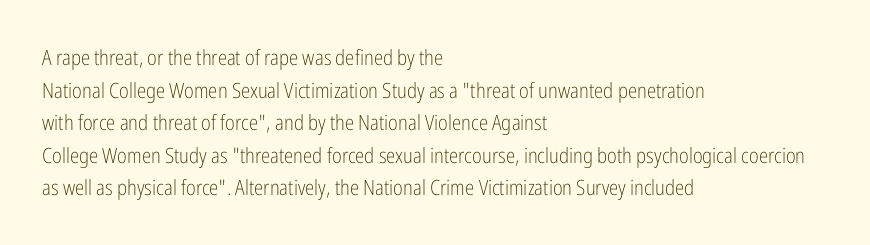
The axis of the letterforms is exactly vertical. Here the glyphs are tracked normally, forming tight word shapes. Descenders hang freely into open space. Line beginnings align vertically; line endings do not. The rows are spaced the way most documents space them.
